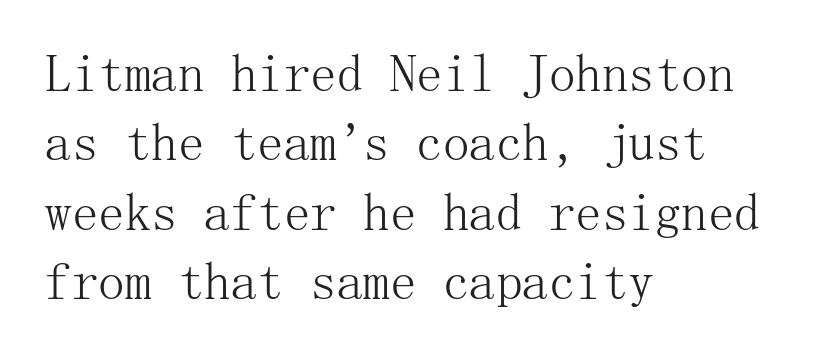
Q: Is the text bold? A: No.
Q: Is the text italic (slanted)? A: No, it is upright.
Q: Is the typeface a serif or a sans-serif typeface? A: Serif.
Q: Is the text underlined? A: No.
Q: How is the paragraph aligned? A: Left-aligned.
Q: Is the spacing between letters normal or unusually wide? A: Normal.
Q: Is the spacing between lines tight, normal or loose? A: Normal.
Q: Width (condensed, normal, or wide)? A: Normal.
Q: Stroke contrast? A: Medium.
Q: x-height? A: Medium.
